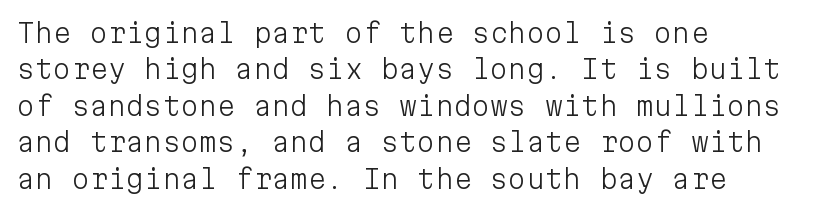
Short and long lines alike share a common starting point at left. The typeface has the unassuming heft of standard copy or less. Is the letter spacing exaggerated? No — it looks like the ordinary default. Has an underline been added? It has not. Posture: vertical.
